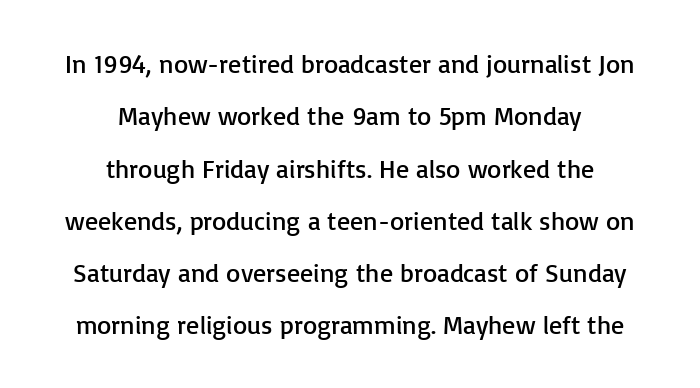
Q: Is the text bold? A: No.
Q: Is the text italic (slanted)? A: No, it is upright.
Q: Is the text underlined? A: No.
Q: How is the paragraph aligned? A: Centered.
Q: Is the spacing between letters normal or unusually wide? A: Normal.
Q: Is the spacing between lines tight, normal or loose? A: Loose.
